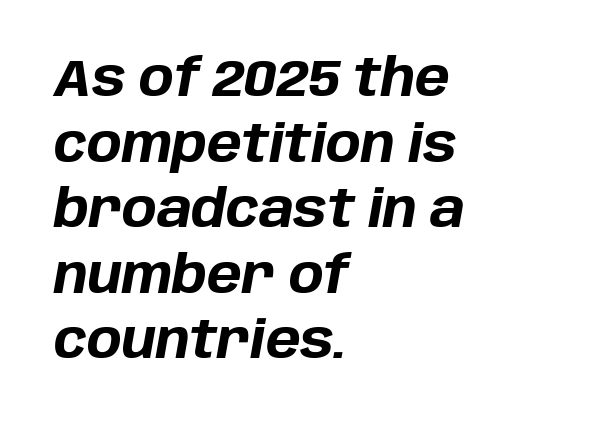
Q: Is the text bold? A: Yes.
Q: Is the text italic (slanted)? A: Yes, it leans right by about 10 degrees.
Q: Is the text underlined? A: No.
Q: How is the paragraph aligned? A: Left-aligned.
Q: Is the spacing between letters normal or unusually wide? A: Normal.
Q: Is the spacing between lines tight, normal or loose? A: Normal.
Q: Width (condensed, normal, or wide)? A: Normal.
Q: Stroke contrast? A: Low.
Q: x-height? A: Large.
Q: Monospaced? A: No.
